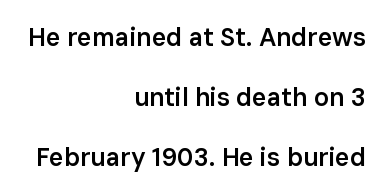
Airy leading. Italic? Not at all — the glyphs are vertical. You could call the tracking neutral — neither tight nor loose. Weight: semibold (demi). A clean baseline with only descenders dipping below it.
